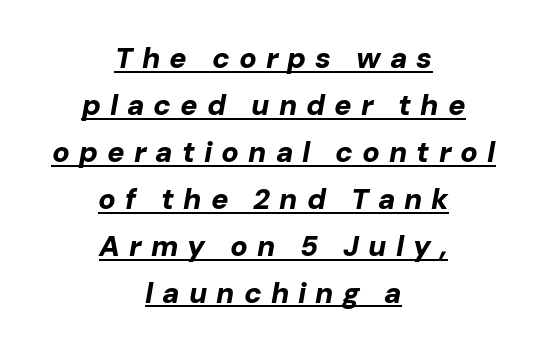
Q: Is the text bold? A: Yes.
Q: Is the text italic (slanted)? A: Yes, it leans right by about 10 degrees.
Q: Is the text underlined? A: Yes.
Q: How is the paragraph aligned? A: Centered.
Q: Is the spacing between letters normal or unusually wide? A: Unusually wide.
Q: Is the spacing between lines tight, normal or loose? A: Normal.
Q: Width (condensed, normal, or wide)? A: Normal.
Q: Stroke contrast? A: Low.
Q: x-height? A: Medium.
Q: Monospaced? A: No.
